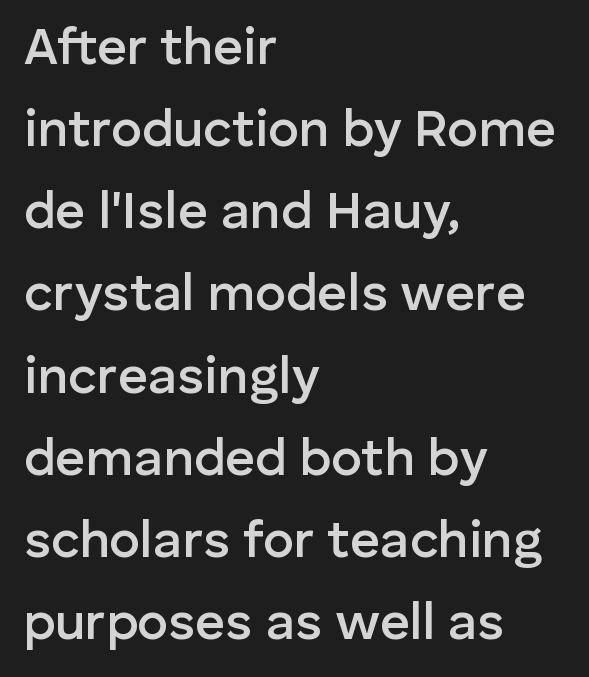
The image shows 52 px semibold sans-serif type, upright; set left-aligned, normal line spacing (1.58x), normal letter spacing, not underlined; low stroke contrast and a medium x-height.
